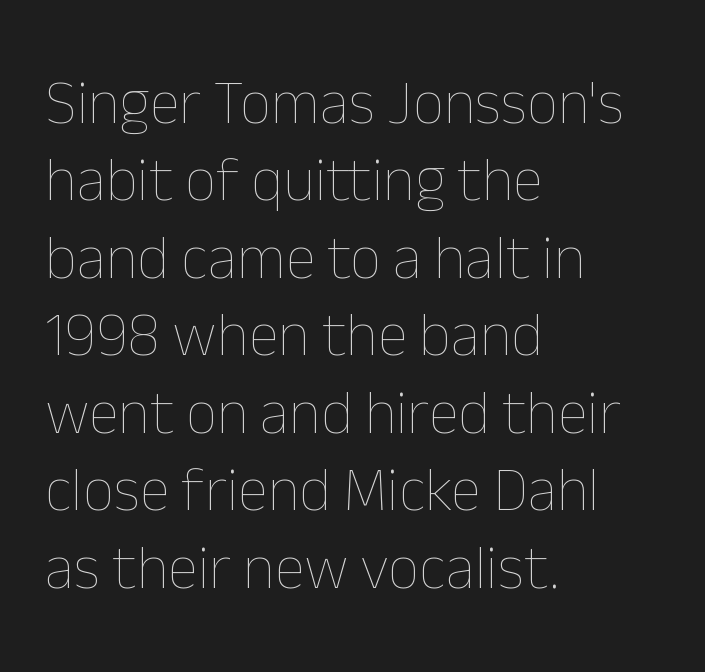
The image shows 62 px thin type, upright; set left-aligned, normal line spacing (1.25x), normal letter spacing, not underlined; low stroke contrast and a medium x-height.
